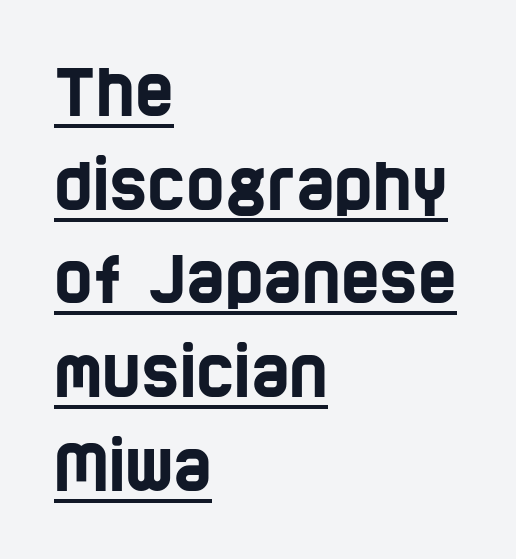
Q: Is the typeface a serif or a sans-serif typeface? A: Sans-serif.
Q: Is the text underlined? A: Yes.
Q: How is the paragraph aligned? A: Left-aligned.
Q: Is the spacing between letters normal or unusually wide? A: Normal.
Q: Is the spacing between lines tight, normal or loose? A: Normal.
Q: Width (condensed, normal, or wide)? A: Condensed.
Q: Stroke contrast? A: Low.
Q: x-height? A: Large.
Q: Monospaced? A: No.
